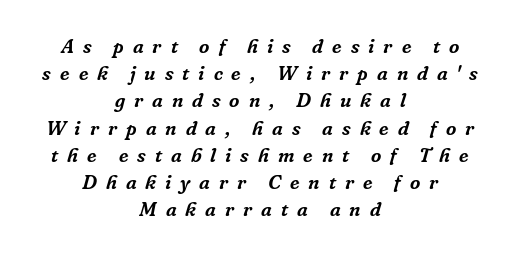
Q: Is the text italic (slanted)? A: Yes, it leans right by about 16 degrees.
Q: Is the text underlined? A: No.
Q: How is the paragraph aligned? A: Centered.
Q: Is the spacing between letters normal or unusually wide? A: Unusually wide.
Q: Is the spacing between lines tight, normal or loose? A: Normal.
